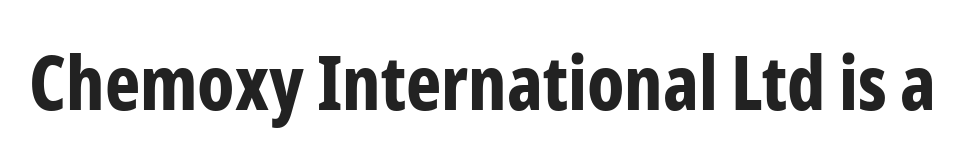
Does the lettering tilt? It doesn't — this is upright. The face used here is proportionally spaced, like ordinary book or web type. Examine the stroke ends and you'll find no serifs. Here the glyphs are tracked normally, forming tight word shapes. These lines carry a lot of weight — the face is fully bold.
